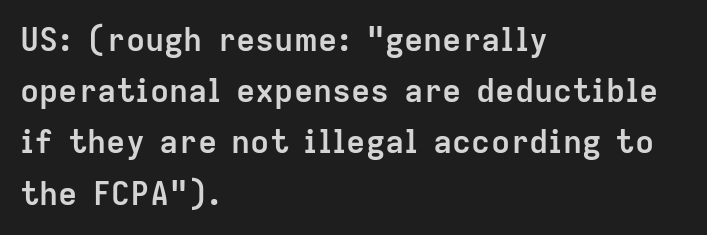
Is there any slant? The stems are plumb. Typesetter's note: full bold, strokes at maximum text heaviness. Every row of glyphs begins at an identical x-position on the left. What's the leading like? Ordinary, nothing unusual. The rendering uses natural spacing where letterforms have individual widths. Nobody drew a line under any word here.
